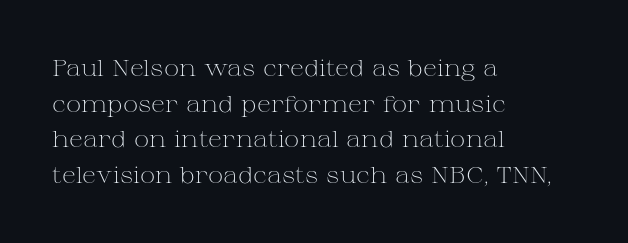
Q: Is the text bold? A: No.
Q: Is the text italic (slanted)? A: No, it is upright.
Q: Is the text underlined? A: No.
Q: How is the paragraph aligned? A: Left-aligned.
Q: Is the spacing between letters normal or unusually wide? A: Normal.
Q: Is the spacing between lines tight, normal or loose? A: Normal.
